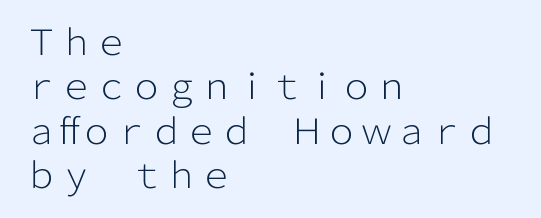
The image shows 35 px light sans-serif type, upright; set left-aligned, normal line spacing (1.27x), normal letter spacing, not underlined; low stroke contrast and a medium x-height.
